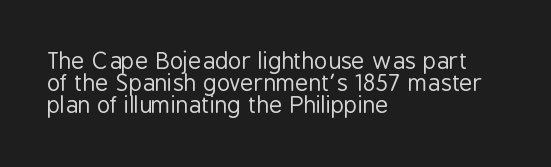
The space between consecutive lines is stingy. The typography opts for an upright posture over an oblique one. The face looks like a standard text weight, possibly lighter. Only glyphs here, with clear space below each row.
